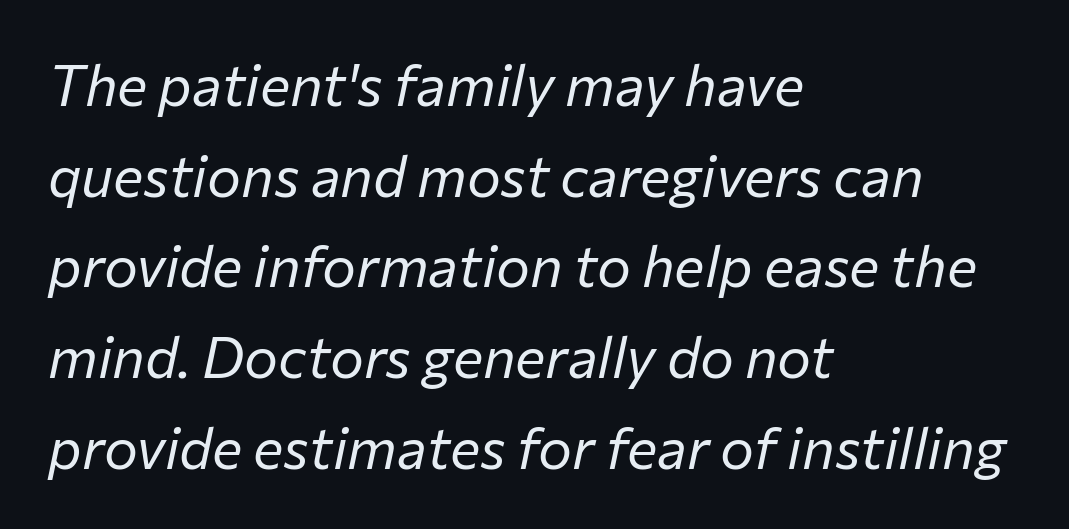
There's an unmistakable incline to the writing here. Stroke mass is kept to a normal reading level or below. Leading matches the norm, producing a regular column. The letterforms sit shoulder to shoulder at normal distance. Here the designer chose a conventional face with non-uniform glyph widths.
